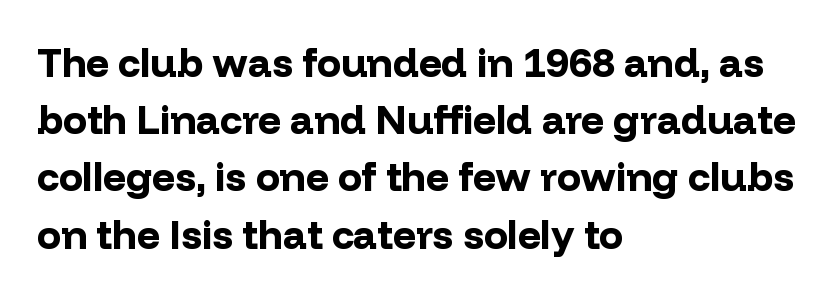
The font's upright variant was chosen for this text. The rendering anchors every line to the left-hand side. The face used here is a sans, in the tradition of grotesques and geometrics. The passage shown is typed in a proportional face where columns would drift.
